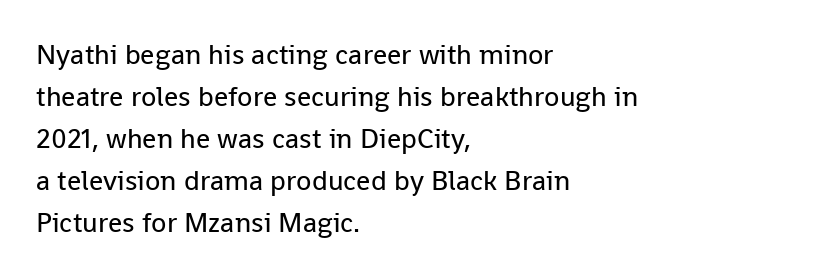
The horizontal fit of the characters is conventional and even. Unlike a traditional serif, this face leaves its strokes unadorned. You could not count columns in this text — the font is proportionally spaced. Italic? Not at all — the glyphs are vertical. The face looks like a standard text weight, possibly lighter.
